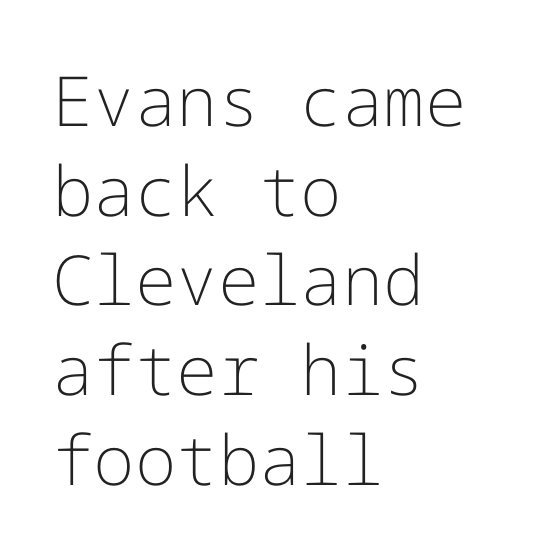
Heaviness? Minimal to ordinary, like unemphasized prose. Rows of type keep a routine distance in the vertical direction. Compared with typical body copy, the letter spacing here is the same. Quick note: underline off. Examine the stroke ends and you'll find no serifs. Italic? Not at all — the glyphs are vertical.
